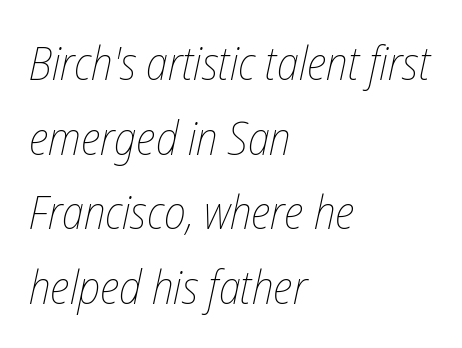
The image shows 47 px thin, condensed type, italic (leaning right); set left-aligned, normal line spacing (1.59x), normal letter spacing, not underlined; low stroke contrast and a medium x-height.
